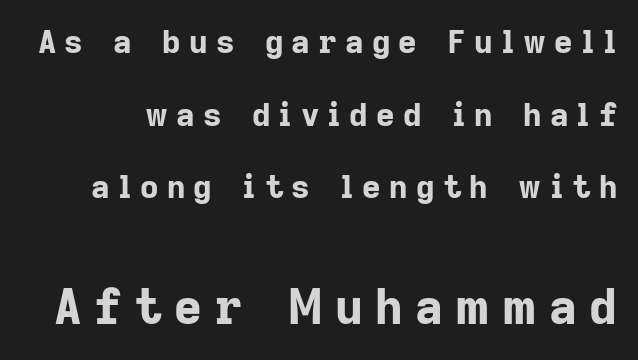
{"serif": "no", "italic": "no", "bold": "yes", "weight": "bold", "width": "normal", "stroke_contrast": "low", "x_height": "medium", "monospaced": "no", "underline": "no", "line_spacing": "loose", "line_spacing_ratio": 2.27, "letter_spacing": "wide", "letter_spacing_em": 0.26, "larger_block": "second", "size_ratio": 1.5, "glyph_px": 48}
